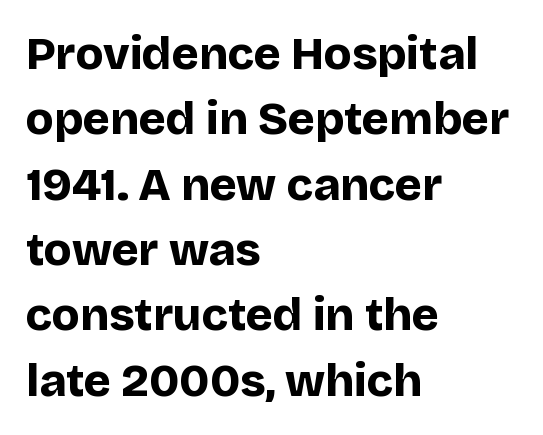
{"serif": "no", "italic": "no", "bold": "yes", "weight": "bold", "width": "normal", "stroke_contrast": "low", "x_height": "large", "monospaced": "no", "underline": "no", "align": "left", "line_spacing": "normal", "line_spacing_ratio": 1.42, "letter_spacing": "normal", "letter_spacing_em": 0.0, "glyph_px": 46}
